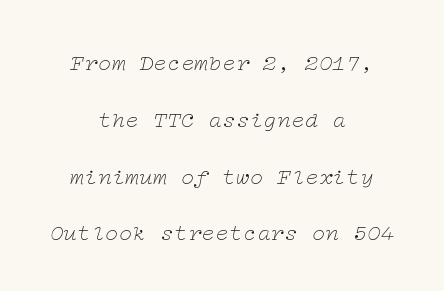
The image shows 23 px text type, italic (leaning right); set centered, loose line spacing (2.47x), normal letter spacing, not underlined.
